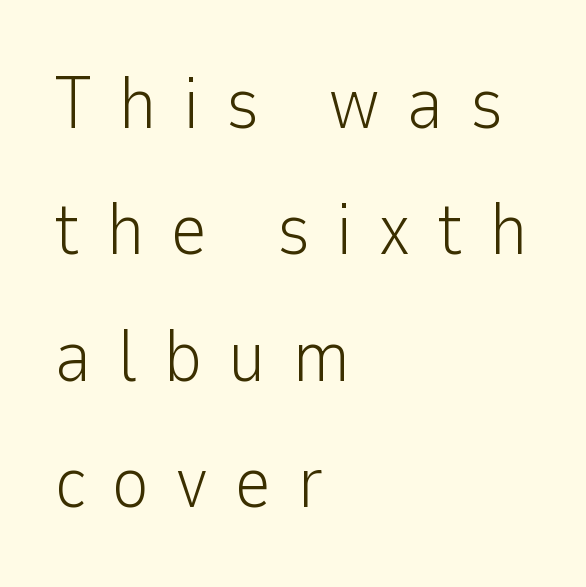
The image shows 73 px light sans-serif type, upright; set left-aligned, line spacing 1.73x, unusually wide letter spacing (+0.35 em), not underlined; low stroke contrast and a medium x-height.
